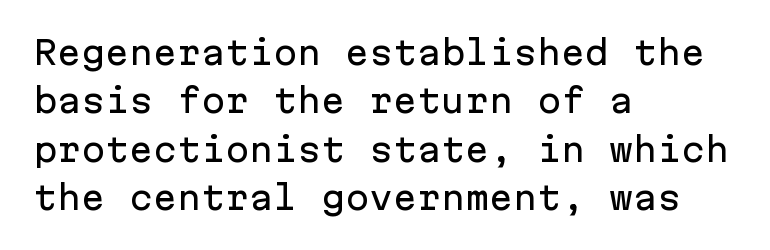
Q: Is the text italic (slanted)? A: No, it is upright.
Q: Is the typeface a serif or a sans-serif typeface? A: Sans-serif.
Q: Is the text underlined? A: No.
Q: How is the paragraph aligned? A: Left-aligned.
Q: Is the spacing between letters normal or unusually wide? A: Normal.
Q: Is the spacing between lines tight, normal or loose? A: Normal.
Q: Width (condensed, normal, or wide)? A: Normal.
Q: Stroke contrast? A: Low.
Q: x-height? A: Medium.
Q: Monospaced? A: Yes.
